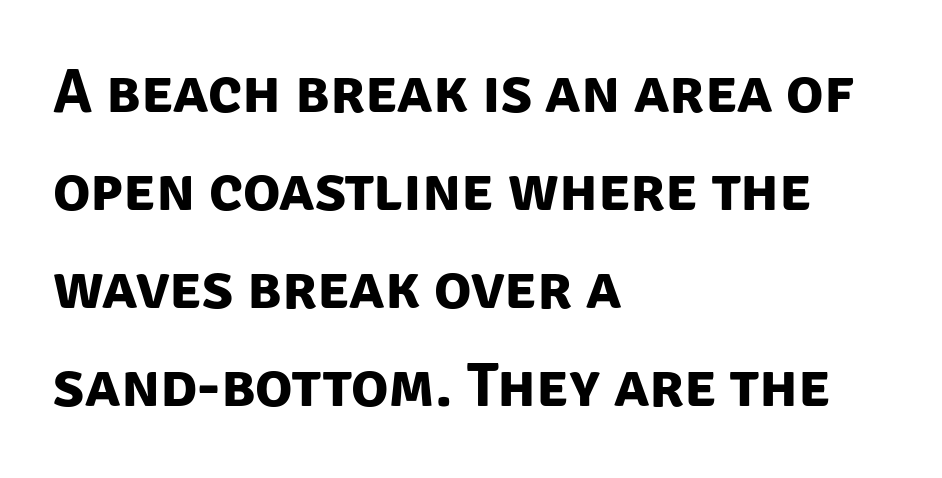
{"serif": "no", "bold": "yes", "weight": "bold", "width": "normal", "stroke_contrast": "low", "x_height": "large", "monospaced": "no", "underline": "no", "align": "left", "line_spacing": "normal", "line_spacing_ratio": 1.58, "letter_spacing": "normal", "letter_spacing_em": 0.0, "glyph_px": 62}
